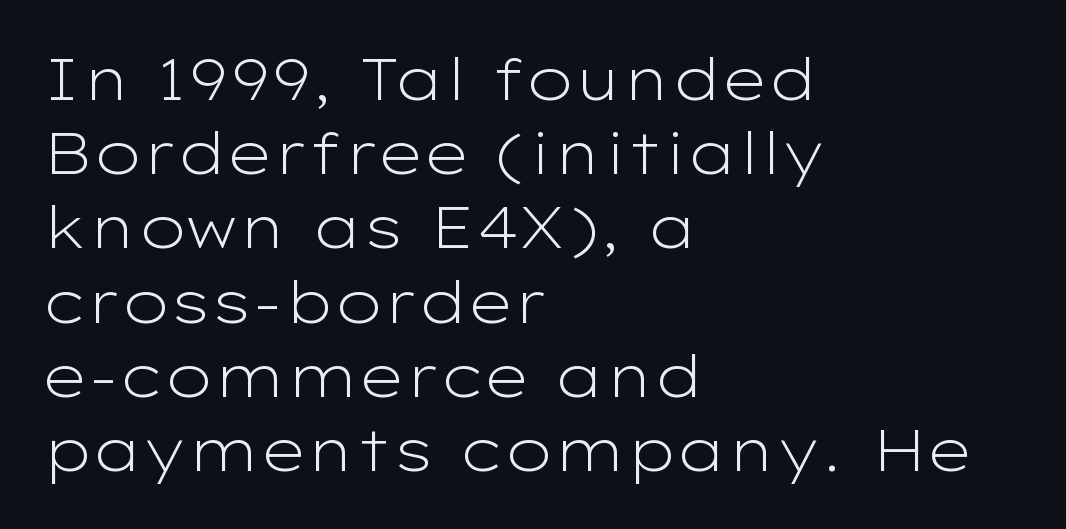
The face used here is rendered with its standard letterfit. These lines are set flush left with a ragged right edge. Posture: straight, roman, zero tilt. Underlining? Definitely not there. To sum up the face: it is a sans, with no serifs.
